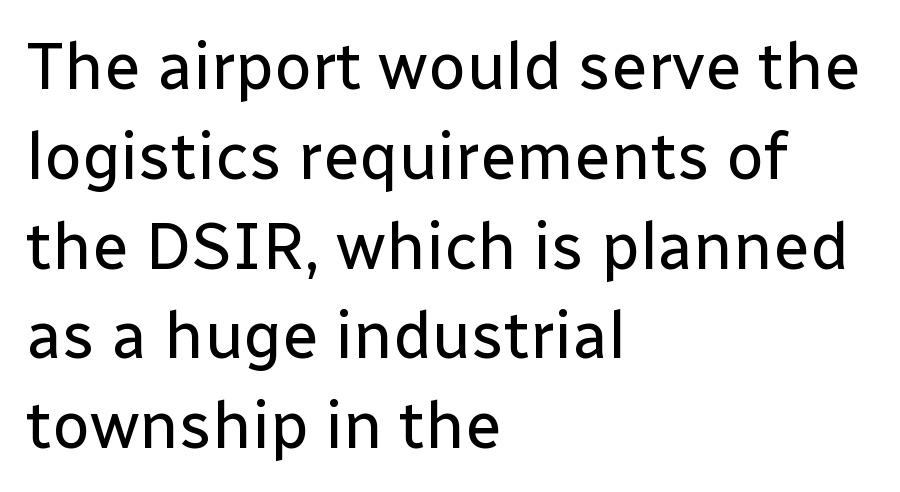
{"serif": "no", "italic": "no", "bold": "no", "weight": "regular", "width": "normal", "stroke_contrast": "low", "x_height": "medium", "monospaced": "no", "underline": "no", "align": "left", "line_spacing": "normal", "line_spacing_ratio": 1.36, "letter_spacing": "normal", "letter_spacing_em": 0.0, "glyph_px": 66}
